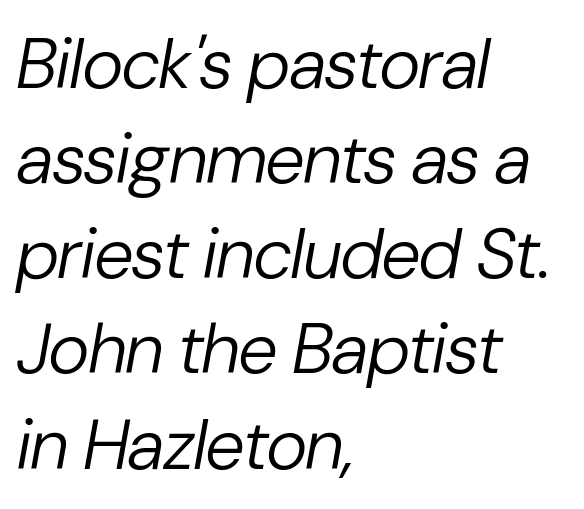
{"italic": "yes", "lean": "right", "slant_degrees": 10, "bold": "no", "weight": "regular", "width": "normal", "stroke_contrast": "low", "x_height": "medium", "monospaced": "no", "underline": "no", "align": "left", "line_spacing": "normal", "line_spacing_ratio": 1.34, "letter_spacing": "normal", "letter_spacing_em": 0.0, "glyph_px": 71}
